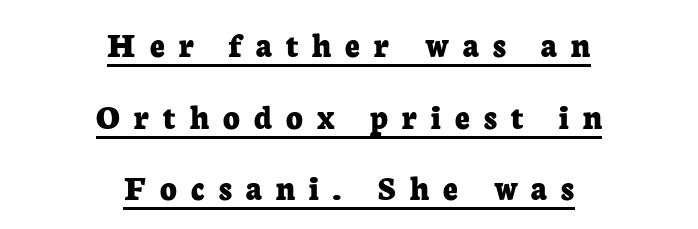
Q: Is the text bold? A: Yes.
Q: Is the text italic (slanted)? A: No, it is upright.
Q: Is the typeface a serif or a sans-serif typeface? A: Serif.
Q: Is the text underlined? A: Yes.
Q: How is the paragraph aligned? A: Centered.
Q: Is the spacing between letters normal or unusually wide? A: Unusually wide.
Q: Is the spacing between lines tight, normal or loose? A: Loose.
Q: Width (condensed, normal, or wide)? A: Normal.
Q: Stroke contrast? A: Low.
Q: x-height? A: Medium.
Q: Monospaced? A: No.
